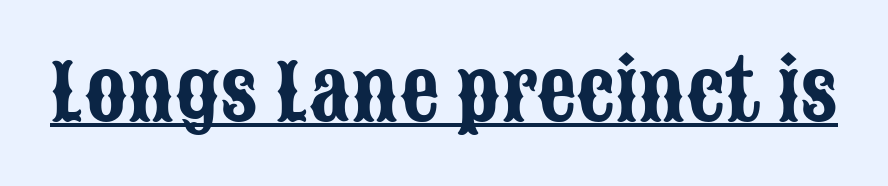
Observe the absence of serifs on each vertical stroke in this sample. A typesetter would call this zero additional tracking. A typesetter would mark this as roman, not italic. Spacing verdict: proportional, widths tailored to each character. Beneath each row of characters lies a ruled line.
